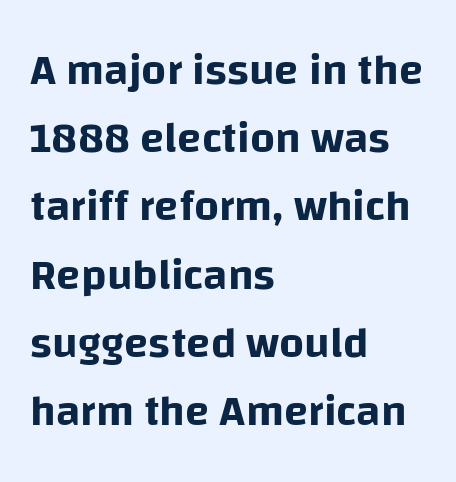
This is roman type, the default non-slanted kind. Glyph-to-glyph distance matches everyday printed text. Is this a fixed-width face? No — the glyphs have proportional, varying widths. The line-height multiplier appears to be the usual default.
